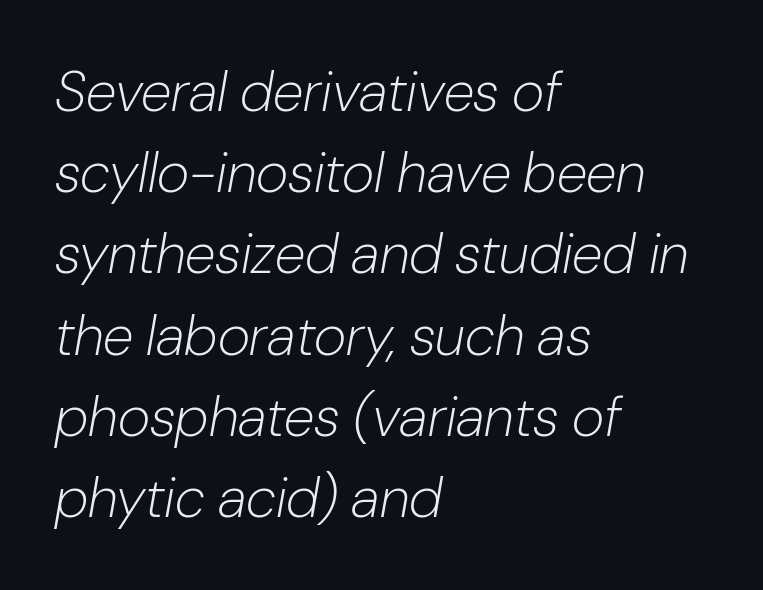
Q: Is the text bold? A: No.
Q: Is the text italic (slanted)? A: Yes, it leans right by about 10 degrees.
Q: Is the text underlined? A: No.
Q: How is the paragraph aligned? A: Left-aligned.
Q: Is the spacing between letters normal or unusually wide? A: Normal.
Q: Is the spacing between lines tight, normal or loose? A: Normal.
Q: Width (condensed, normal, or wide)? A: Normal.
Q: Stroke contrast? A: Low.
Q: x-height? A: Medium.
Q: Monospaced? A: No.
